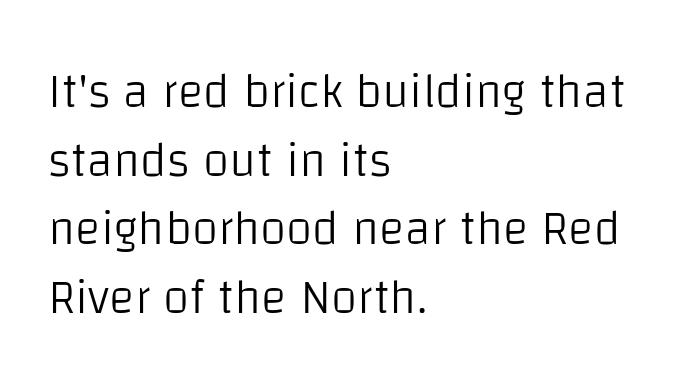
{"serif": "no", "italic": "no", "bold": "no", "weight": "light", "width": "normal", "stroke_contrast": "low", "x_height": "large", "monospaced": "no", "underline": "no", "align": "left", "line_spacing": "normal", "line_spacing_ratio": 1.43, "letter_spacing": "normal", "letter_spacing_em": 0.0, "glyph_px": 48}
